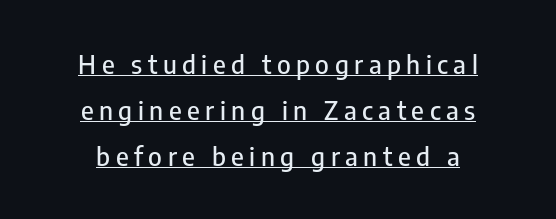
Q: Is the text italic (slanted)? A: No, it is upright.
Q: Is the text underlined? A: Yes.
Q: Is the spacing between letters normal or unusually wide? A: Unusually wide.
